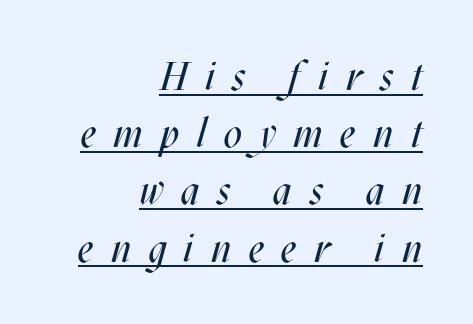
{"italic": "yes", "lean": "right", "slant_degrees": 17, "bold": "no", "weight": "regular", "width": "condensed", "stroke_contrast": "medium", "x_height": "large", "monospaced": "no", "underline": "yes", "align": "right", "line_spacing": "normal", "line_spacing_ratio": 1.43, "letter_spacing": "wide", "letter_spacing_em": 0.44, "glyph_px": 40}
